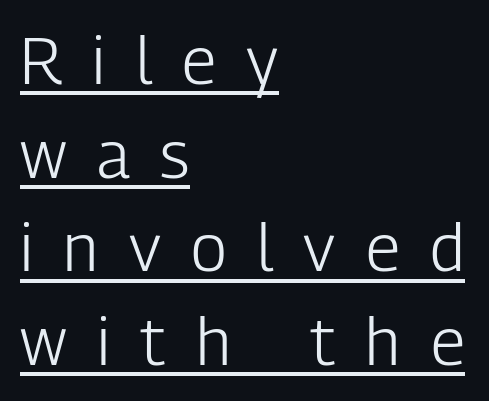
The image shows 66 px light, condensed sans-serif type, upright; set left-aligned, normal line spacing (1.42x), unusually wide letter spacing (+0.46 em), underlined; low stroke contrast and a medium x-height.
